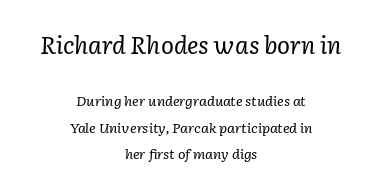
The image shows 24 px text type, italic (leaning right); set centered, line spacing 1.88x, normal letter spacing, not underlined; the first (top) block is 1.71x larger.
